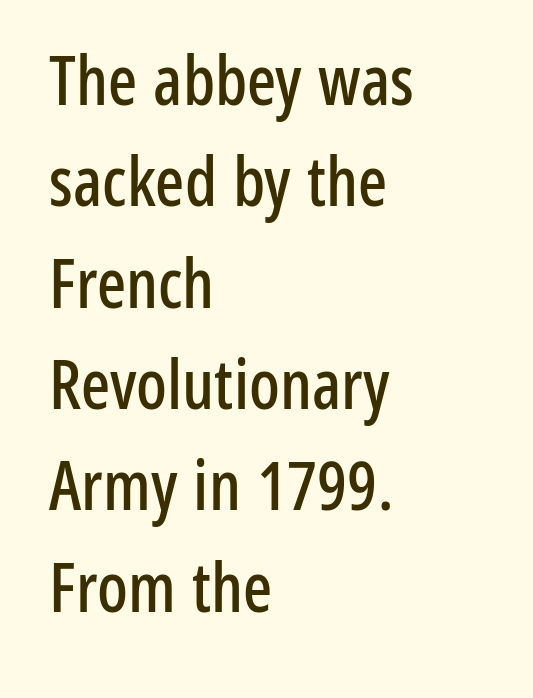
{"serif": "no", "italic": "no", "width": "condensed", "stroke_contrast": "low", "x_height": "medium", "monospaced": "no", "underline": "no", "align": "left", "line_spacing": "normal", "line_spacing_ratio": 1.49, "letter_spacing": "normal", "letter_spacing_em": 0.0, "glyph_px": 68}
